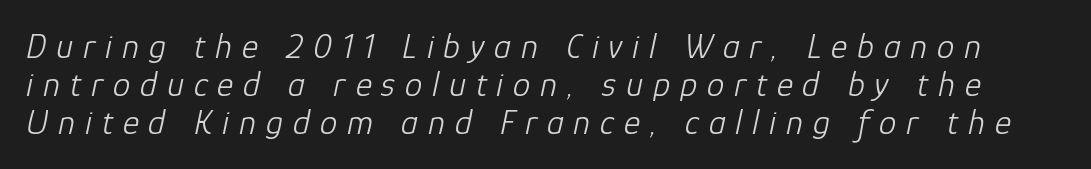
The image shows 35 px light type, italic (leaning right); set tight line spacing (1.09x), unusually wide letter spacing (+0.28 em), not underlined; low stroke contrast and a medium x-height.
